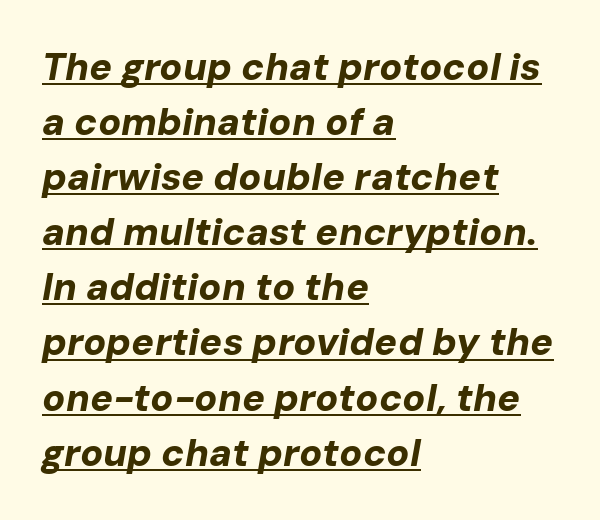
Spacing verdict: proportional, widths tailored to each character. The typesetter has applied underlining to the passage shown. This rendering leaves character spacing at its baseline value. Yep, that's italic — everything's leaning. You'd pick this weight for a headline — it's a proper bold. If you drew a ruler down the left edge, every line would touch it.
